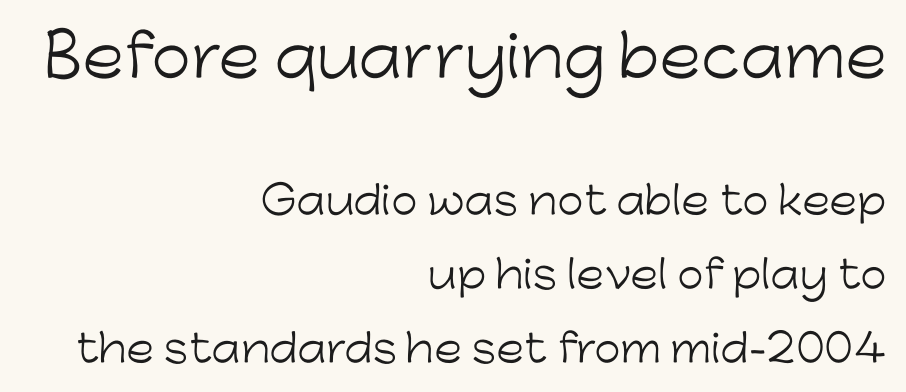
Q: Is the text bold? A: No.
Q: Is the text italic (slanted)? A: No, it is upright.
Q: Is the typeface a serif or a sans-serif typeface? A: Sans-serif.
Q: Is the text underlined? A: No.
Q: How is the paragraph aligned? A: Right-aligned.
Q: Is the spacing between letters normal or unusually wide? A: Normal.
Q: Is the spacing between lines tight, normal or loose? A: Loose.
Q: Which block of text is set in a larger size, the first (top) or the second (bottom)? A: The first (top) one.
Q: Width (condensed, normal, or wide)? A: Normal.
Q: Stroke contrast? A: Low.
Q: x-height? A: Medium.
Q: Monospaced? A: No.
